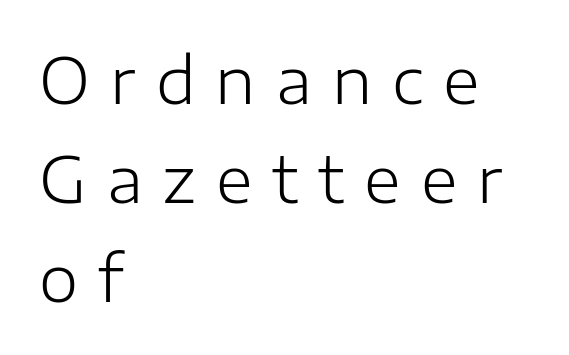
{"serif": "no", "italic": "no", "bold": "no", "weight": "light", "width": "normal", "stroke_contrast": "low", "x_height": "medium", "monospaced": "no", "underline": "no", "align": "left", "line_spacing": "normal", "line_spacing_ratio": 1.57, "letter_spacing": "wide", "letter_spacing_em": 0.32, "glyph_px": 63}
